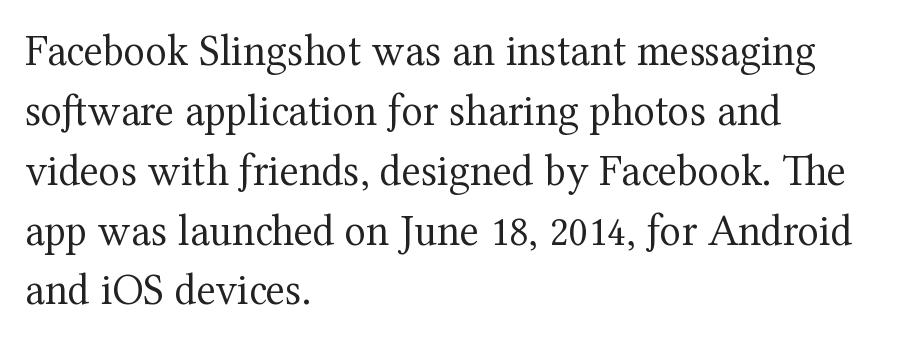
Q: Is the text bold? A: No.
Q: Is the text italic (slanted)? A: No, it is upright.
Q: Is the typeface a serif or a sans-serif typeface? A: Serif.
Q: Is the text underlined? A: No.
Q: How is the paragraph aligned? A: Left-aligned.
Q: Is the spacing between letters normal or unusually wide? A: Normal.
Q: Is the spacing between lines tight, normal or loose? A: Normal.
Q: Width (condensed, normal, or wide)? A: Normal.
Q: Stroke contrast? A: Medium.
Q: x-height? A: Medium.
Q: Monospaced? A: No.
